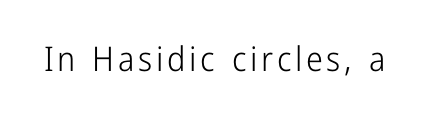
The image shows 34 px light, condensed sans-serif type, upright; set not underlined; low stroke contrast and a medium x-height.
